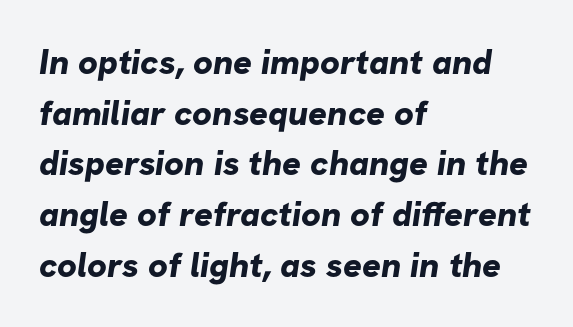
The image shows 35 px bold sans-serif type; set left-aligned, normal line spacing (1.45x), normal letter spacing, not underlined; low stroke contrast and a medium x-height.
